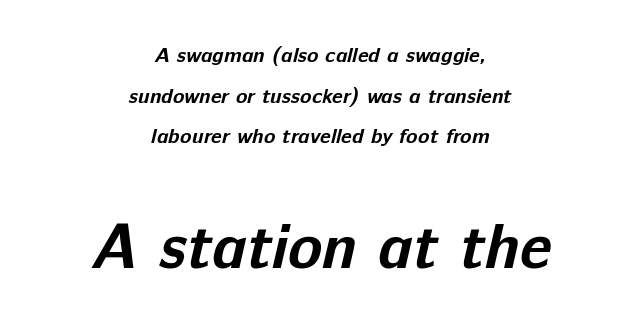
Q: Is the text bold? A: Yes.
Q: Is the typeface a serif or a sans-serif typeface? A: Sans-serif.
Q: Is the text underlined? A: No.
Q: How is the paragraph aligned? A: Centered.
Q: Is the spacing between letters normal or unusually wide? A: Normal.
Q: Is the spacing between lines tight, normal or loose? A: Loose.
Q: Which block of text is set in a larger size, the first (top) or the second (bottom)? A: The second (bottom) one.
Q: Width (condensed, normal, or wide)? A: Normal.
Q: Stroke contrast? A: Low.
Q: x-height? A: Medium.
Q: Monospaced? A: No.
